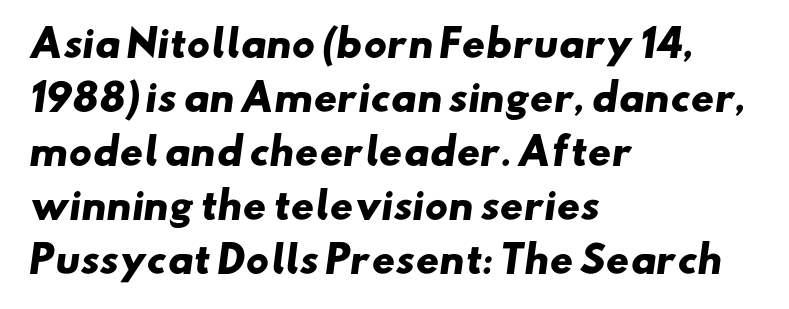
The image shows 36 px heavy, wide sans-serif type; set left-aligned, normal line spacing (1.5x), normal letter spacing, not underlined; low stroke contrast and a small x-height.
